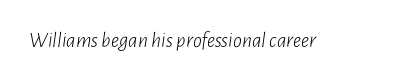
{"italic": "yes", "lean": "right", "slant_degrees": 7, "bold": "no", "underline": "no", "letter_spacing": "normal", "letter_spacing_em": 0.0, "glyph_px": 22}
